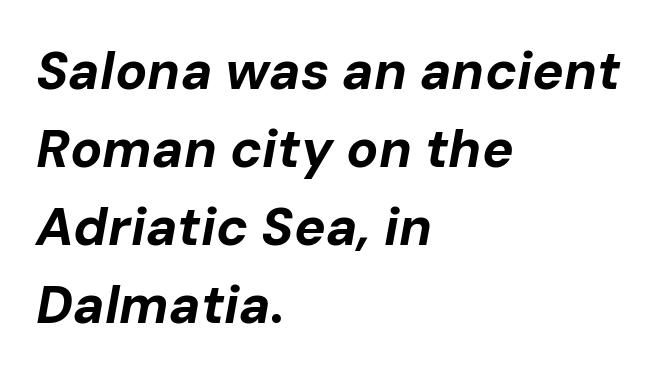
Q: Is the text bold? A: Yes.
Q: Is the text italic (slanted)? A: Yes, it leans right by about 10 degrees.
Q: Is the text underlined? A: No.
Q: How is the paragraph aligned? A: Left-aligned.
Q: Is the spacing between letters normal or unusually wide? A: Normal.
Q: Is the spacing between lines tight, normal or loose? A: Normal.
Q: Width (condensed, normal, or wide)? A: Normal.
Q: Stroke contrast? A: Low.
Q: x-height? A: Medium.
Q: Monospaced? A: No.
